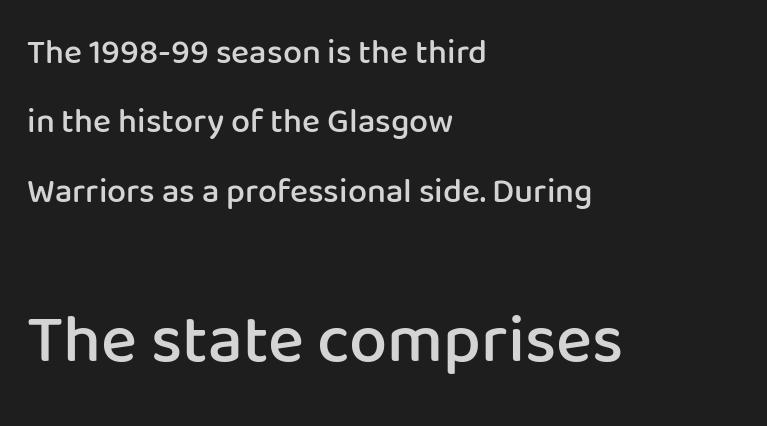
{"serif": "no", "italic": "no", "bold": "semi", "weight": "semibold", "width": "normal", "stroke_contrast": "low", "x_height": "medium", "monospaced": "no", "underline": "no", "align": "left", "line_spacing": "loose", "line_spacing_ratio": 2.04, "letter_spacing": "normal", "letter_spacing_em": 0.0, "larger_block": "second", "size_ratio": 2.0, "glyph_px": 68}
